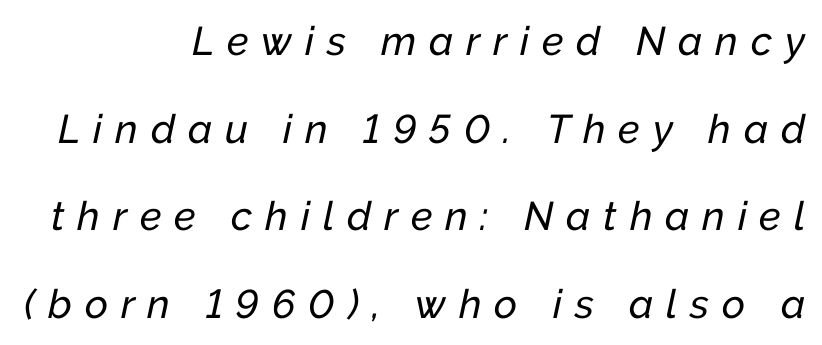
{"italic": "yes", "lean": "right", "slant_degrees": 12, "width": "normal", "stroke_contrast": "low", "x_height": "medium", "monospaced": "no", "underline": "no", "align": "right", "line_spacing": "loose", "line_spacing_ratio": 2.19, "letter_spacing": "wide", "letter_spacing_em": 0.32, "glyph_px": 40}
